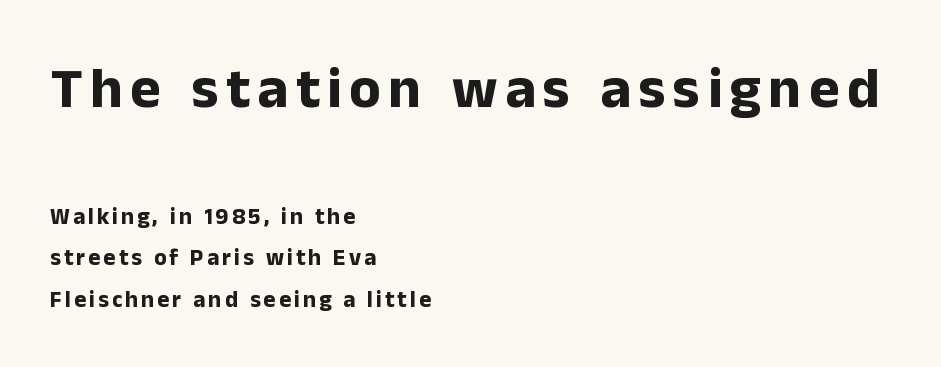
Which chunk is bigger? The first one — the top block dwarfs the bottom. Rule under the text: the space is simply empty. The passage shown is typed in a proportional face where columns would drift. Typographic density is high because the face is bold. Horizontal alignment here is leftward, the default for most running prose. Look at the bottom of the vertical strokes: they stop flat, with no serifs.
